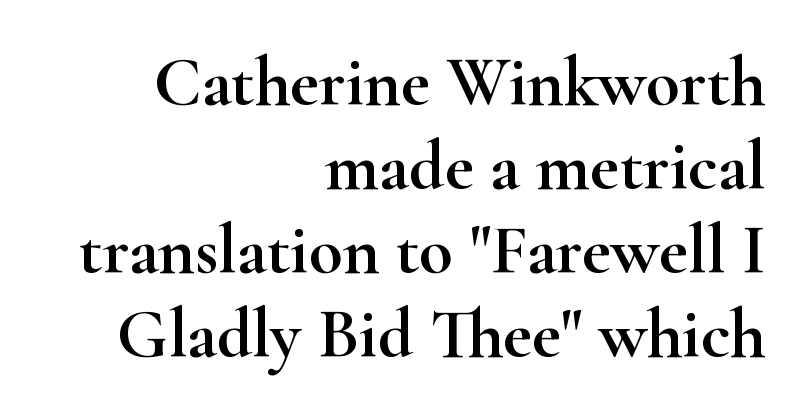
{"serif": "yes", "italic": "no", "width": "wide", "stroke_contrast": "high", "x_height": "small", "monospaced": "no", "underline": "no", "align": "right", "line_spacing_ratio": 1.2, "letter_spacing": "normal", "letter_spacing_em": 0.0, "glyph_px": 70}
